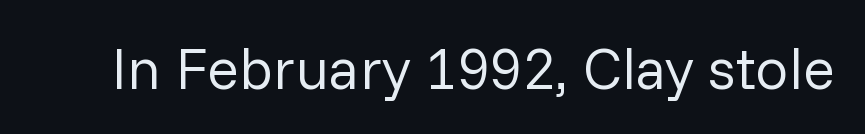
The image shows 59 px regular-weight sans-serif type, upright; set normal letter spacing, not underlined; low stroke contrast and a medium x-height.
